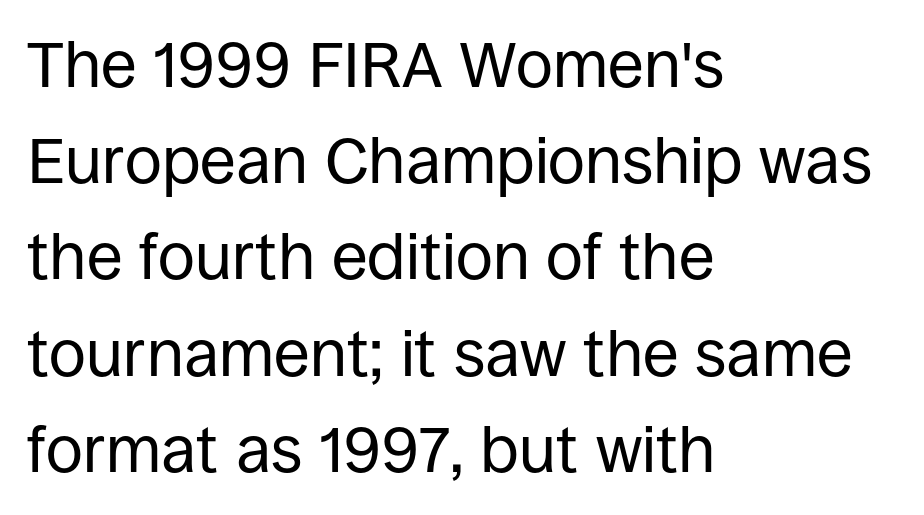
{"serif": "no", "italic": "no", "bold": "no", "weight": "regular", "width": "normal", "stroke_contrast": "low", "x_height": "large", "monospaced": "no", "underline": "no", "align": "left", "line_spacing": "normal", "line_spacing_ratio": 1.48, "letter_spacing": "normal", "letter_spacing_em": 0.0, "glyph_px": 65}
